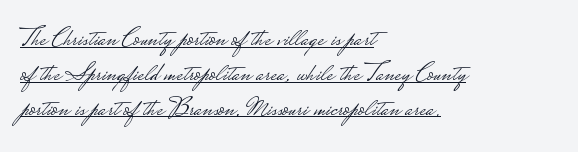
Q: Is the text bold? A: No.
Q: Is the text italic (slanted)? A: Yes.
Q: Is the text underlined? A: Yes.
Q: How is the paragraph aligned? A: Left-aligned.
Q: Is the spacing between letters normal or unusually wide? A: Normal.
Q: Is the spacing between lines tight, normal or loose? A: Normal.
